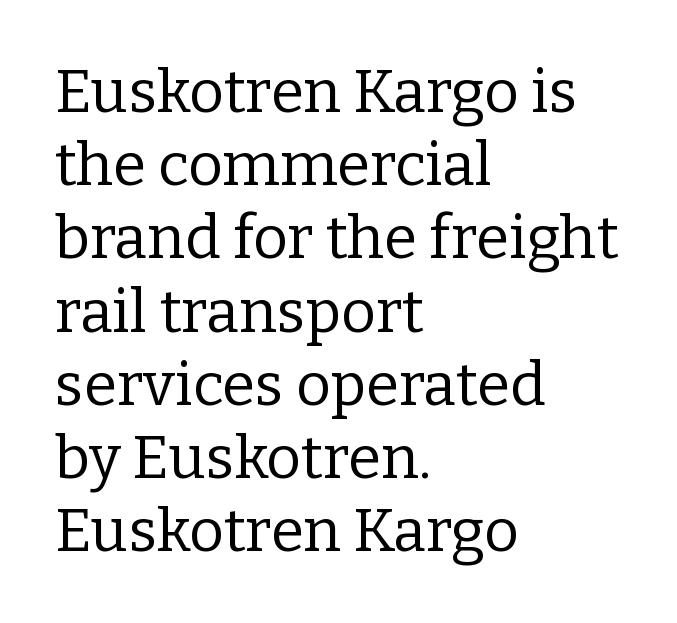
No extra ink here — the face is not bold. The axis of the letterforms is exactly vertical. No extra tracking has been applied to these lines. Horizontally, the lines are justified to the leading edge only.
